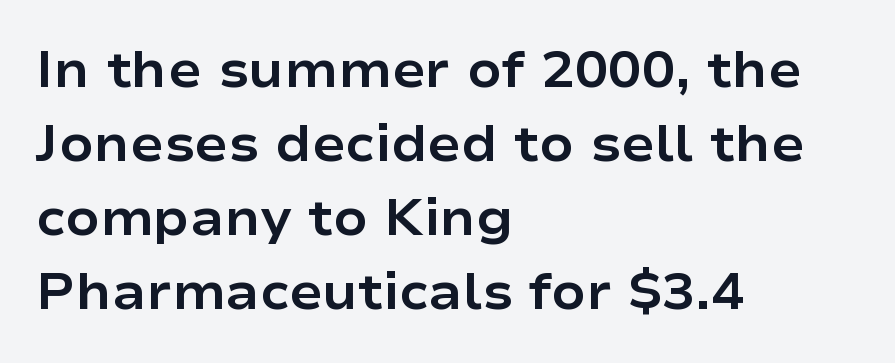
{"serif": "no", "italic": "no", "bold": "yes", "weight": "bold", "width": "wide", "stroke_contrast": "low", "x_height": "medium", "monospaced": "no", "underline": "no", "align": "left", "line_spacing": "normal", "line_spacing_ratio": 1.48, "letter_spacing": "normal", "letter_spacing_em": 0.0, "glyph_px": 50}
